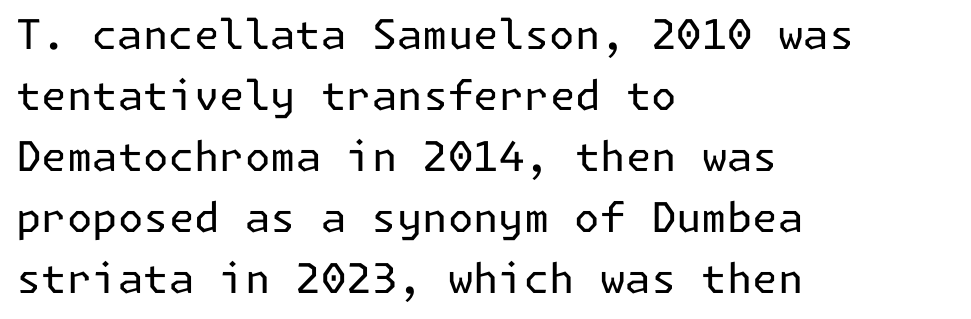
{"serif": "no", "italic": "no", "bold": "no", "weight": "regular", "width": "normal", "stroke_contrast": "low", "x_height": "medium", "underline": "no", "align": "left", "line_spacing": "normal", "line_spacing_ratio": 1.49, "letter_spacing": "normal", "letter_spacing_em": 0.0, "glyph_px": 41}
